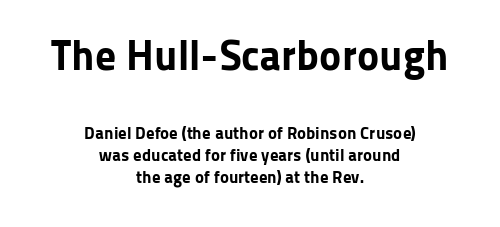
The image shows 42 px bold sans-serif type, upright; set centered, normal line spacing (1.3x), normal letter spacing, not underlined; the first (top) block is 2.47x larger; low stroke contrast and a medium x-height.
